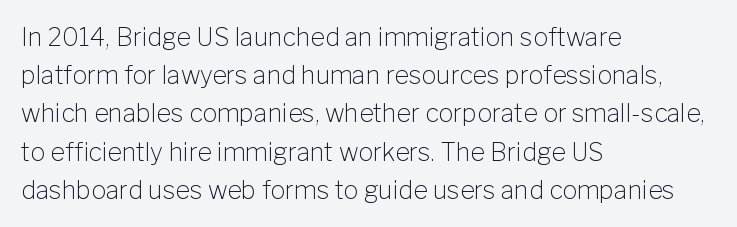
Q: Is the text bold? A: No.
Q: Is the text italic (slanted)? A: No, it is upright.
Q: Is the text underlined? A: No.
Q: How is the paragraph aligned? A: Left-aligned.
Q: Is the spacing between letters normal or unusually wide? A: Normal.
Q: Is the spacing between lines tight, normal or loose? A: Normal.
